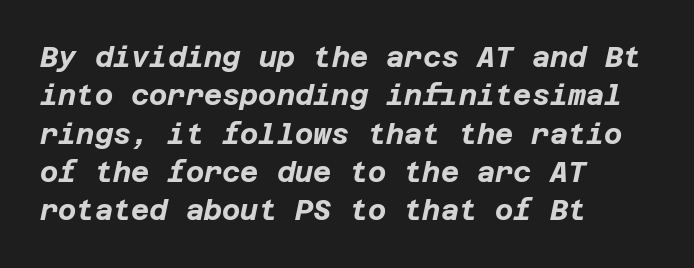
Q: Is the text bold? A: Yes.
Q: Is the text italic (slanted)? A: Yes, it leans right by about 12 degrees.
Q: Is the text underlined? A: No.
Q: How is the paragraph aligned? A: Left-aligned.
Q: Is the spacing between letters normal or unusually wide? A: Normal.
Q: Is the spacing between lines tight, normal or loose? A: Normal.
Q: Width (condensed, normal, or wide)? A: Normal.
Q: Stroke contrast? A: Low.
Q: x-height? A: Large.
